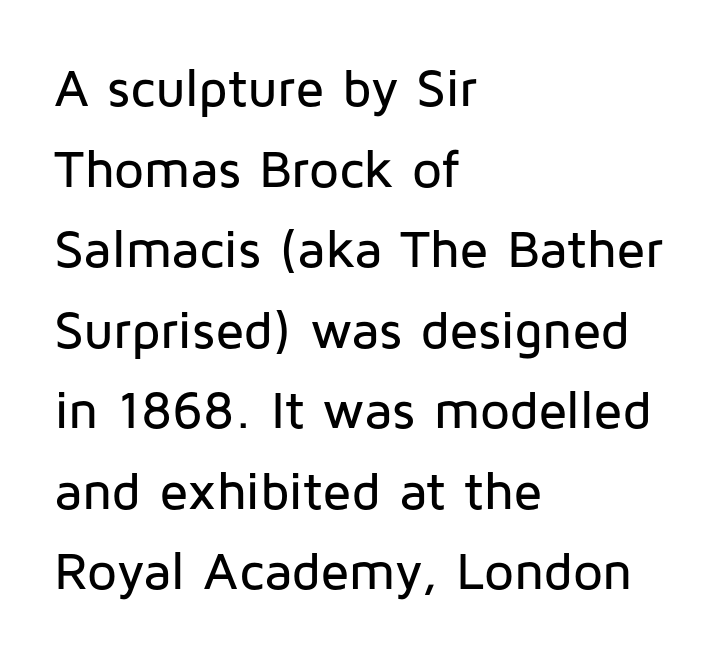
What kind of face is this? One without serifs — a sans. Alignment: flush left. Is the letter spacing exaggerated? No — it looks like the ordinary default. Any mark beneath the type? The region is blank. Normally led — the rows are evenly, conventionally spaced.
